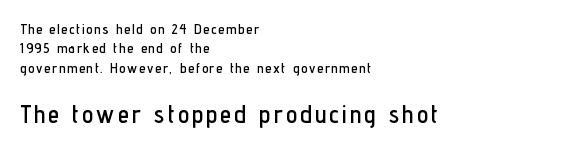
{"italic": "no", "underline": "no", "align": "left", "line_spacing": "normal", "line_spacing_ratio": 1.39, "larger_block": "second", "size_ratio": 1.79, "glyph_px": 25}
